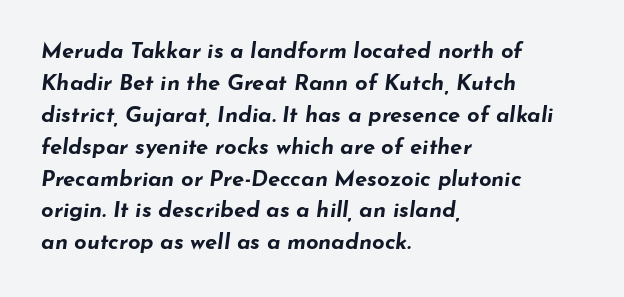
Q: Is the text bold? A: Yes.
Q: Is the text italic (slanted)? A: Yes, it leans right by about 7 degrees.
Q: Is the text underlined? A: No.
Q: How is the paragraph aligned? A: Left-aligned.
Q: Is the spacing between letters normal or unusually wide? A: Normal.
Q: Is the spacing between lines tight, normal or loose? A: Normal.
